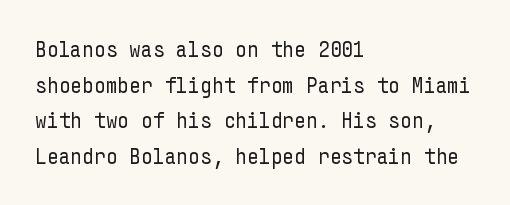
Q: Is the text bold? A: No.
Q: Is the text italic (slanted)? A: No, it is upright.
Q: Is the text underlined? A: No.
Q: How is the paragraph aligned? A: Left-aligned.
Q: Is the spacing between letters normal or unusually wide? A: Normal.
Q: Is the spacing between lines tight, normal or loose? A: Normal.
